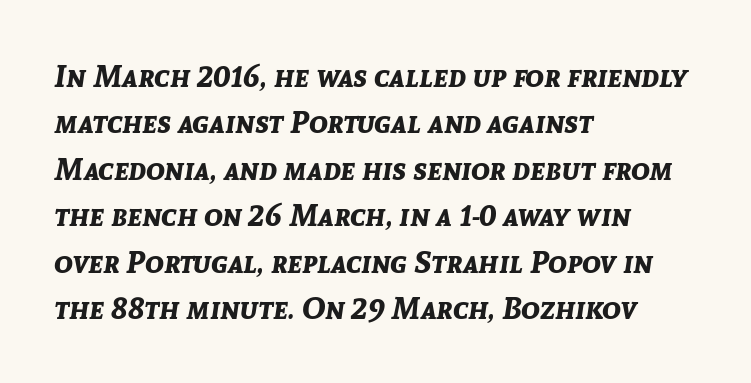
Character widths vary here, with narrow letters taking less room than wide ones. Does the weight exceed regular? Yes, all the way to bold. Evenly set lines give the paragraph a standard silhouette. Nothing unusual about the tracking: characters are spaced as the font intends. The foot of each line stays bare and open. Is the type slanted? Yes — the strokes lean at a clear angle.
